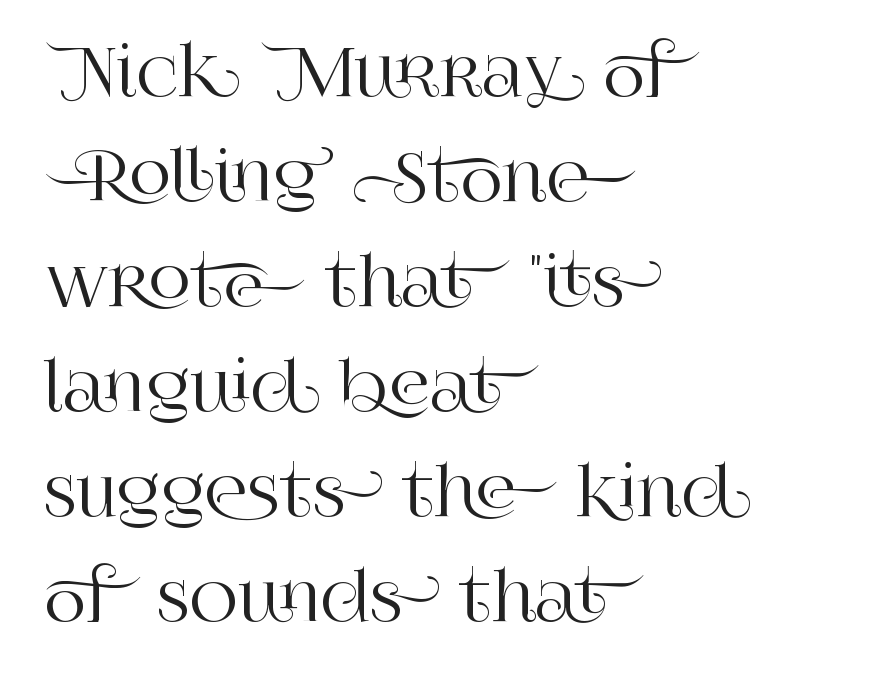
Q: Is the text italic (slanted)? A: No, it is upright.
Q: Is the typeface a serif or a sans-serif typeface? A: Serif.
Q: Is the text underlined? A: No.
Q: How is the paragraph aligned? A: Left-aligned.
Q: Is the spacing between letters normal or unusually wide? A: Normal.
Q: Is the spacing between lines tight, normal or loose? A: Normal.
Q: Width (condensed, normal, or wide)? A: Normal.
Q: Stroke contrast? A: High.
Q: x-height? A: Large.
Q: Monospaced? A: No.
